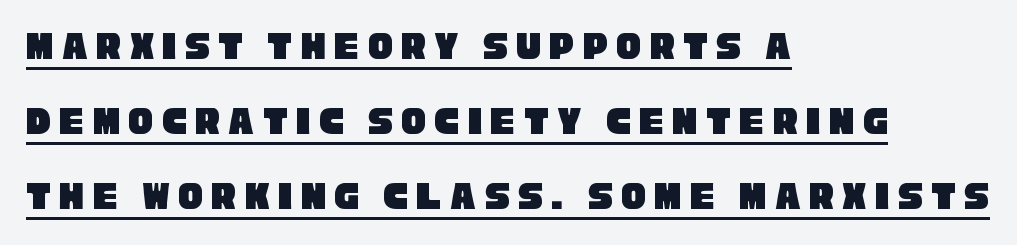
Q: Is the typeface a serif or a sans-serif typeface? A: Sans-serif.
Q: Is the text underlined? A: Yes.
Q: How is the paragraph aligned? A: Left-aligned.
Q: Is the spacing between letters normal or unusually wide? A: Unusually wide.
Q: Width (condensed, normal, or wide)? A: Condensed.
Q: Stroke contrast? A: Low.
Q: x-height? A: Large.
Q: Monospaced? A: No.
